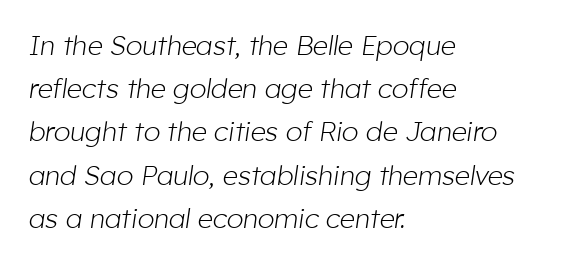
The typography opts for an oblique posture over an upright one. Check under the words: just untouched page. Is this a heavy cut? Hardly; it is regular or lighter. Baseline-to-baseline distance is the conventional proportion of letter height.
